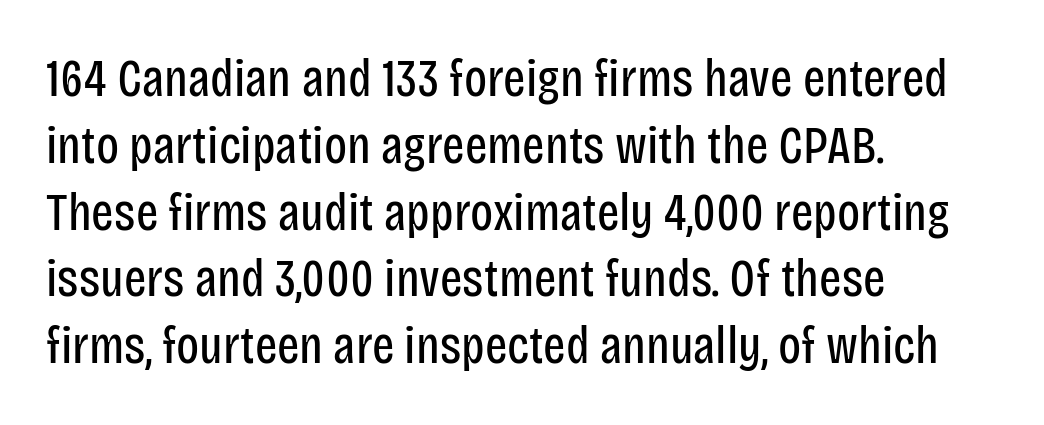
Q: Is the text bold? A: No.
Q: Is the text italic (slanted)? A: No, it is upright.
Q: Is the typeface a serif or a sans-serif typeface? A: Sans-serif.
Q: Is the text underlined? A: No.
Q: How is the paragraph aligned? A: Left-aligned.
Q: Is the spacing between letters normal or unusually wide? A: Normal.
Q: Is the spacing between lines tight, normal or loose? A: Normal.
Q: Width (condensed, normal, or wide)? A: Condensed.
Q: Stroke contrast? A: Low.
Q: x-height? A: Large.
Q: Monospaced? A: No.
